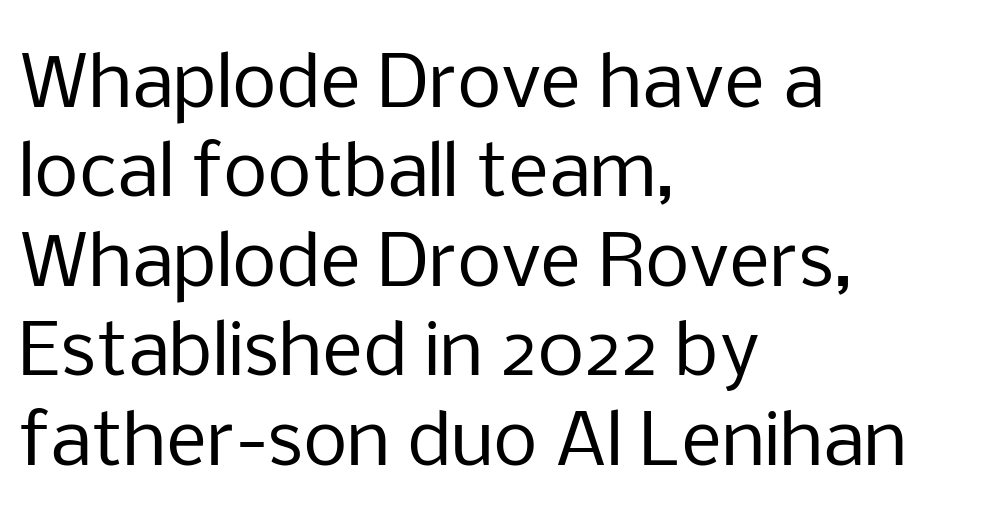
Q: Is the text bold? A: No.
Q: Is the text italic (slanted)? A: No, it is upright.
Q: Is the typeface a serif or a sans-serif typeface? A: Sans-serif.
Q: Is the text underlined? A: No.
Q: How is the paragraph aligned? A: Left-aligned.
Q: Is the spacing between letters normal or unusually wide? A: Normal.
Q: Is the spacing between lines tight, normal or loose? A: Normal.
Q: Width (condensed, normal, or wide)? A: Normal.
Q: Stroke contrast? A: Low.
Q: x-height? A: Medium.
Q: Monospaced? A: No.
